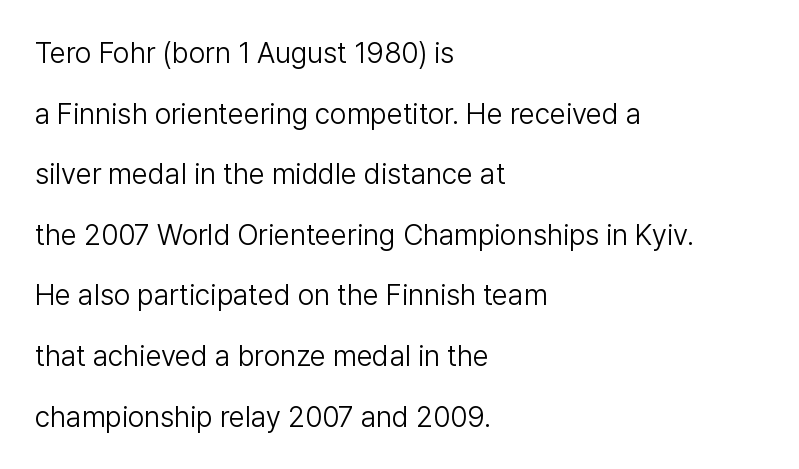
The image shows 29 px light sans-serif type, upright; set left-aligned, loose line spacing (2.09x), normal letter spacing, not underlined; low stroke contrast and a medium x-height.
